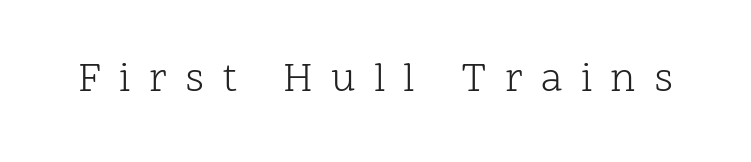
A typesetter would call this proportional, since set widths differ per character. The axis of the letterforms is exactly vertical. No word sits above an underline. The letters look calm and open, with moderate or lighter stems.
